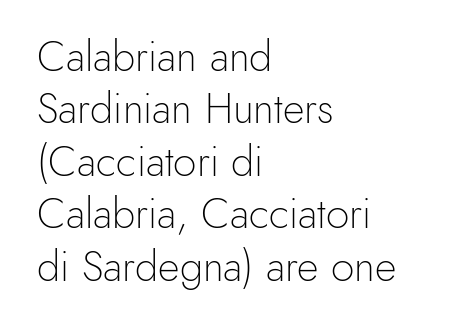
The image shows 42 px light sans-serif type, upright; set left-aligned, normal line spacing (1.25x), normal letter spacing, not underlined; a small x-height.
